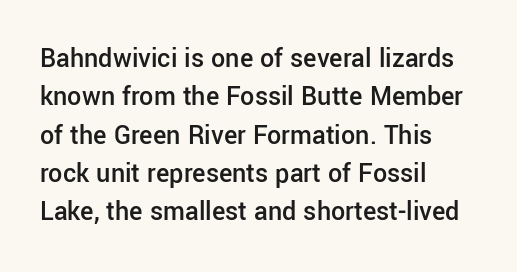
Q: Is the text bold? A: Semi-bold.
Q: Is the text italic (slanted)? A: No, it is upright.
Q: Is the typeface a serif or a sans-serif typeface? A: Sans-serif.
Q: Is the text underlined? A: No.
Q: How is the paragraph aligned? A: Left-aligned.
Q: Is the spacing between letters normal or unusually wide? A: Normal.
Q: Is the spacing between lines tight, normal or loose? A: Normal.
Q: Width (condensed, normal, or wide)? A: Normal.
Q: Stroke contrast? A: Low.
Q: x-height? A: Medium.
Q: Monospaced? A: No.
